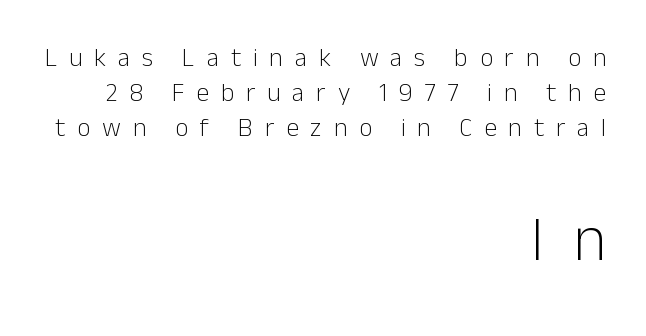
Someone cranked the tracking dial way up on this one. The font sits on the lighter half of the weight spectrum, regular included. Clear beneath every line of the passage. Posture: vertical.
